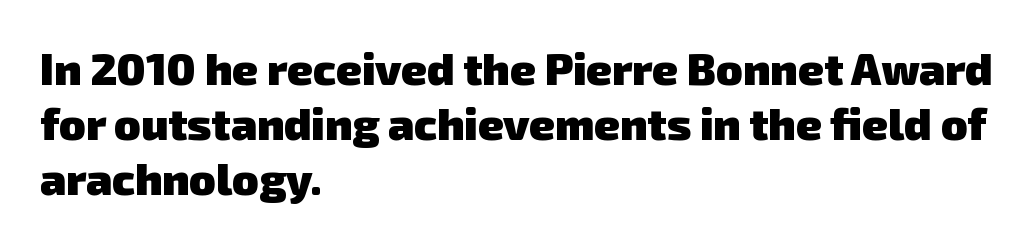
The leading is moderate, giving the passage an even texture. Honestly, the letter spacing is just normal — you wouldn't notice it. Underline: absent. What weight is shown? A full bold with thick strokes. The face used here is proportionally spaced, like ordinary book or web type.
